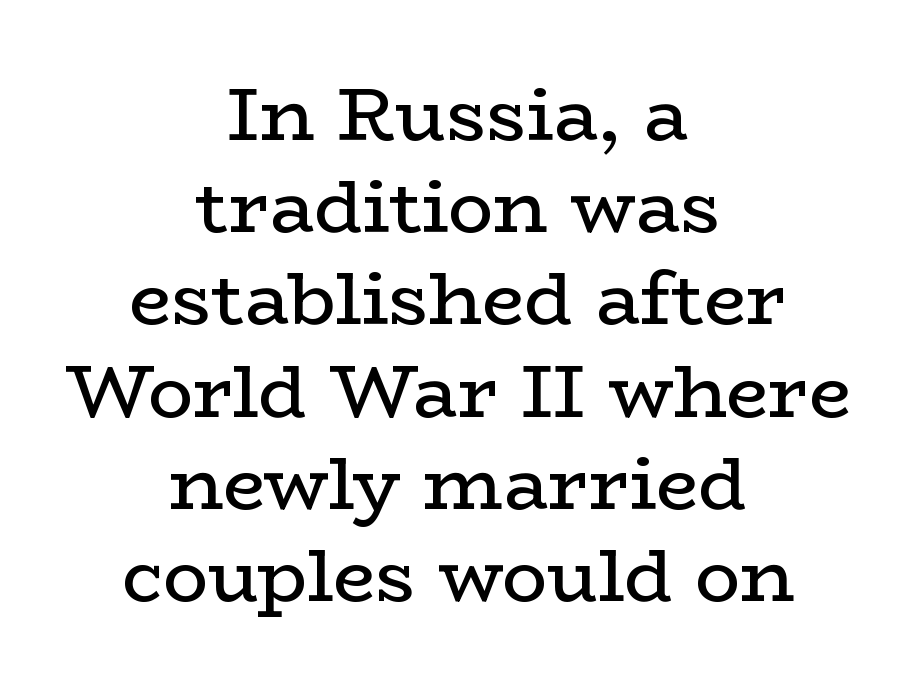
You could call the tracking neutral — neither tight nor loose. Do the characters align in a grid? No, the font is proportional. A centered setting, common on invitations and titles, is used for this passage. The passage shown is not underscored anywhere. The weight tops out at a normal text grade.
